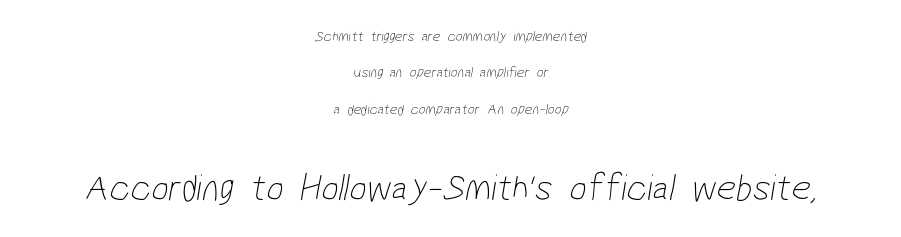
Q: Is the text bold? A: No.
Q: Is the typeface a serif or a sans-serif typeface? A: Sans-serif.
Q: Is the text underlined? A: No.
Q: How is the paragraph aligned? A: Centered.
Q: Is the spacing between letters normal or unusually wide? A: Normal.
Q: Is the spacing between lines tight, normal or loose? A: Loose.
Q: Which block of text is set in a larger size, the first (top) or the second (bottom)? A: The second (bottom) one.
Q: Width (condensed, normal, or wide)? A: Condensed.
Q: Stroke contrast? A: Low.
Q: x-height? A: Medium.
Q: Monospaced? A: No.
